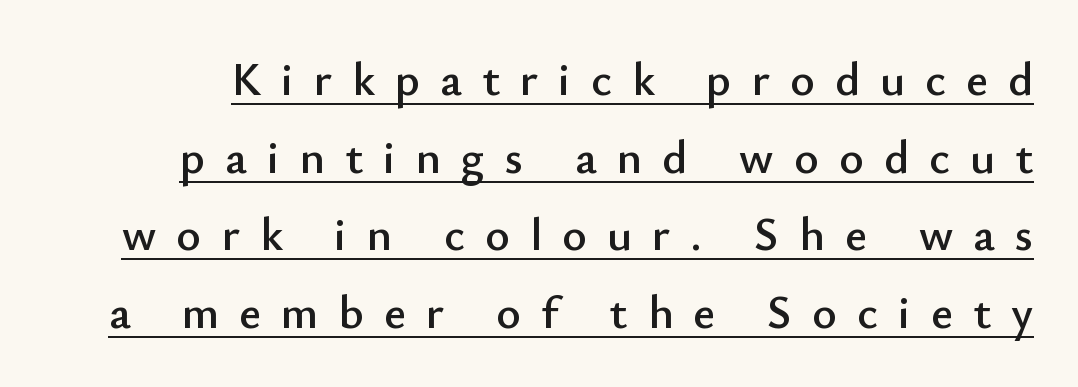
Q: Is the text italic (slanted)? A: No, it is upright.
Q: Is the typeface a serif or a sans-serif typeface? A: Sans-serif.
Q: Is the text underlined? A: Yes.
Q: Is the spacing between letters normal or unusually wide? A: Unusually wide.
Q: Is the spacing between lines tight, normal or loose? A: Normal.
Q: Width (condensed, normal, or wide)? A: Normal.
Q: Stroke contrast? A: Low.
Q: x-height? A: Small.
Q: Monospaced? A: No.
